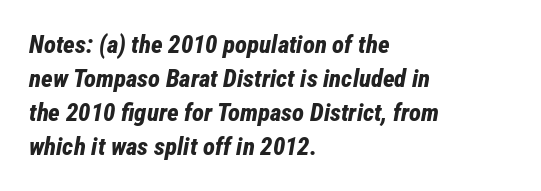
The image shows 25 px bold type, italic (leaning right); set left-aligned, normal line spacing (1.36x), normal letter spacing, not underlined.
